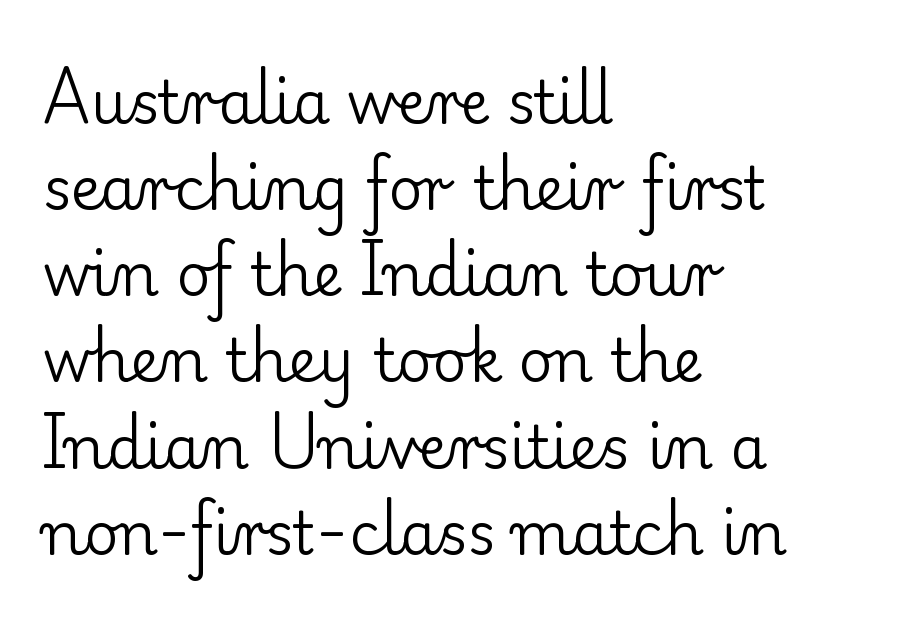
Compared with typical body copy, the letter spacing here is the same. Old-style or modern, the face here clearly has serifs. The letters stand straight up with perfectly vertical stems. The string is rendered with underlining switched off.
